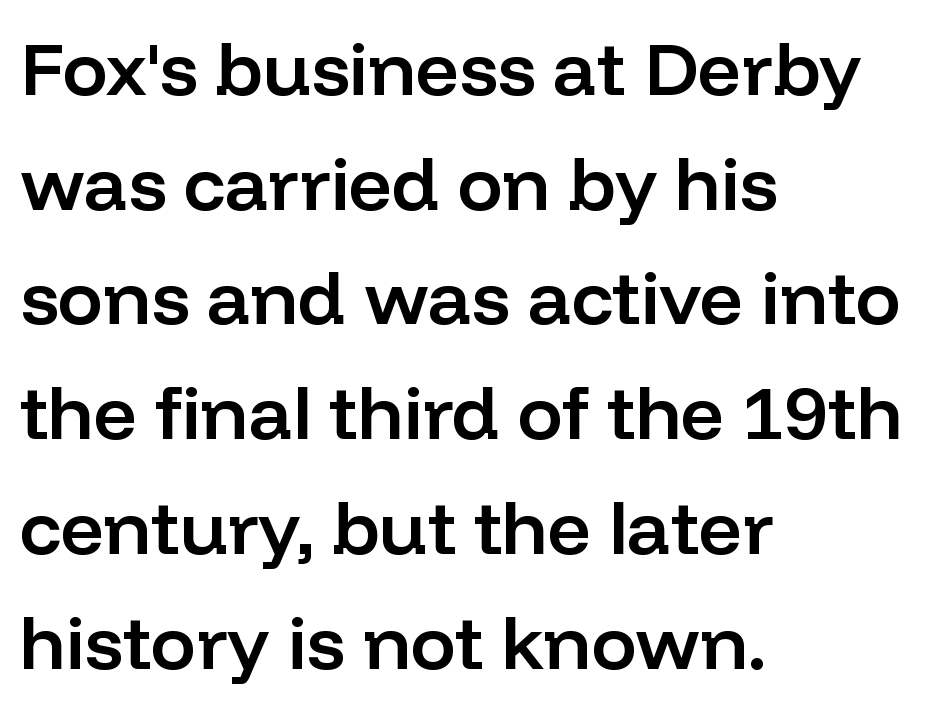
{"serif": "no", "italic": "no", "bold": "semi", "weight": "semibold", "width": "normal", "stroke_contrast": "low", "x_height": "medium", "monospaced": "no", "underline": "no", "align": "left", "line_spacing": "normal", "line_spacing_ratio": 1.53, "letter_spacing": "normal", "letter_spacing_em": 0.0, "glyph_px": 75}
